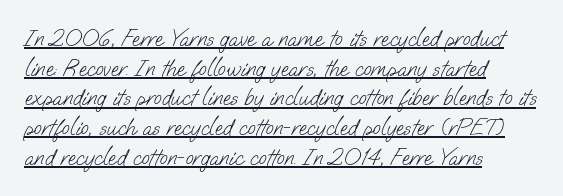
Regular leading. Compared with a centered layout, this one pins lines to the left instead. What decoration does the sample have? An underline. Nothing unusual about the tracking: characters are spaced as the font intends. These glyphs show unthickened strokes, regular width or finer.
